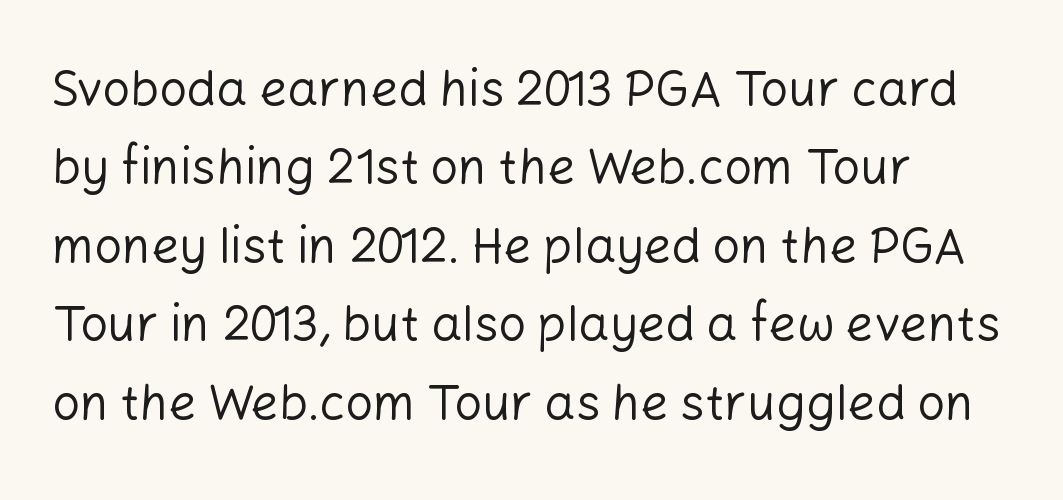
The image shows 49 px regular-weight sans-serif type, upright; set left-aligned, normal line spacing (1.6x), normal letter spacing, not underlined; low stroke contrast and a medium x-height.
